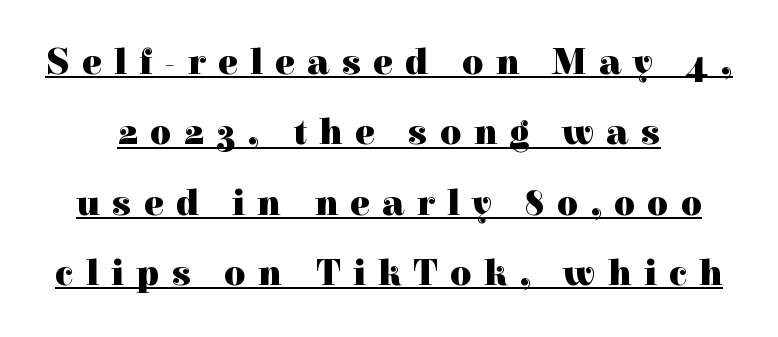
Q: Is the text bold? A: Yes.
Q: Is the text italic (slanted)? A: No, it is upright.
Q: Is the typeface a serif or a sans-serif typeface? A: Serif.
Q: Is the text underlined? A: Yes.
Q: Is the spacing between letters normal or unusually wide? A: Unusually wide.
Q: Is the spacing between lines tight, normal or loose? A: Loose.
Q: Width (condensed, normal, or wide)? A: Normal.
Q: x-height? A: Medium.
Q: Monospaced? A: No.
